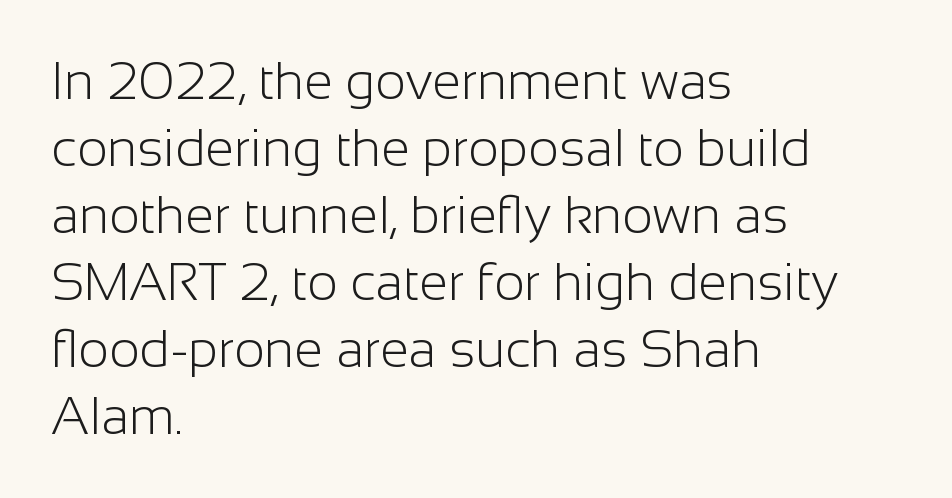
{"serif": "no", "italic": "no", "bold": "no", "weight": "light", "width": "normal", "stroke_contrast": "low", "x_height": "medium", "monospaced": "no", "underline": "no", "align": "left", "line_spacing": "normal", "line_spacing_ratio": 1.29, "letter_spacing": "normal", "letter_spacing_em": 0.0, "glyph_px": 52}
